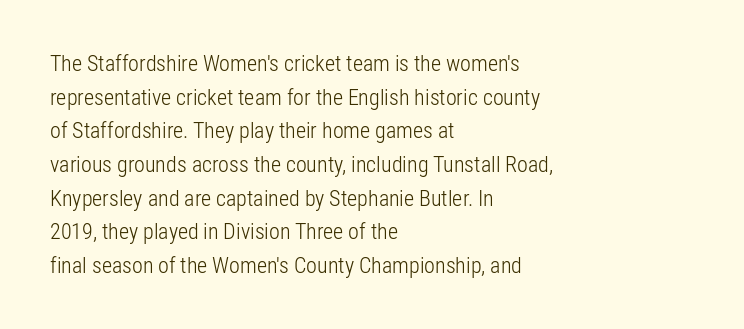
The image shows 22 px text type, upright; set left-aligned, normal line spacing (1.53x), normal letter spacing, not underlined.
